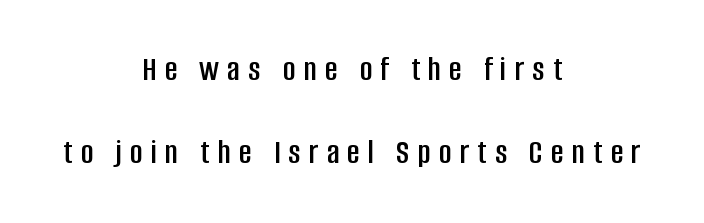
The image shows 35 px condensed sans-serif type, upright; set centered, loose line spacing (2.38x), unusually wide letter spacing (+0.23 em), not underlined; low stroke contrast and a large x-height.
